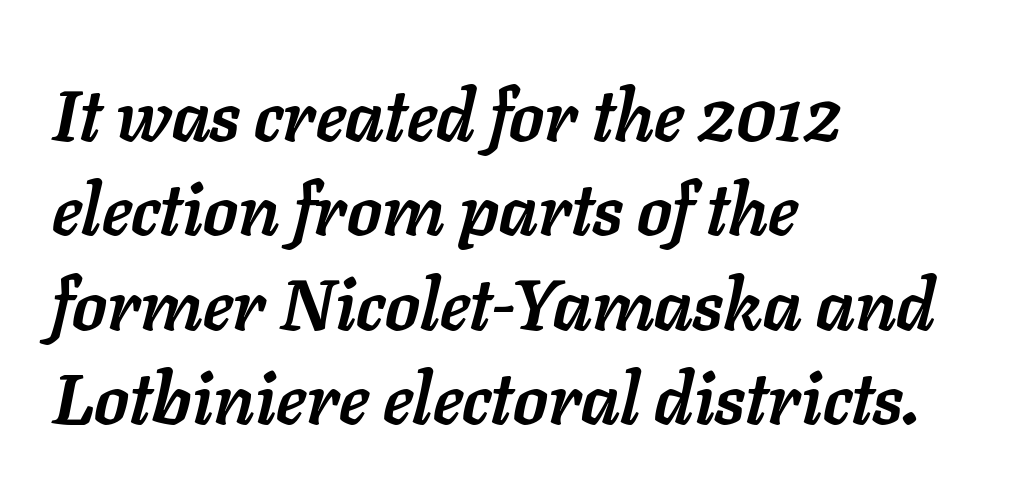
Q: Is the text bold? A: Yes.
Q: Is the text italic (slanted)? A: Yes, it leans right by about 11 degrees.
Q: Is the text underlined? A: No.
Q: How is the paragraph aligned? A: Left-aligned.
Q: Is the spacing between letters normal or unusually wide? A: Normal.
Q: Is the spacing between lines tight, normal or loose? A: Normal.
Q: Width (condensed, normal, or wide)? A: Normal.
Q: Stroke contrast? A: Low.
Q: x-height? A: Medium.
Q: Monospaced? A: No.
